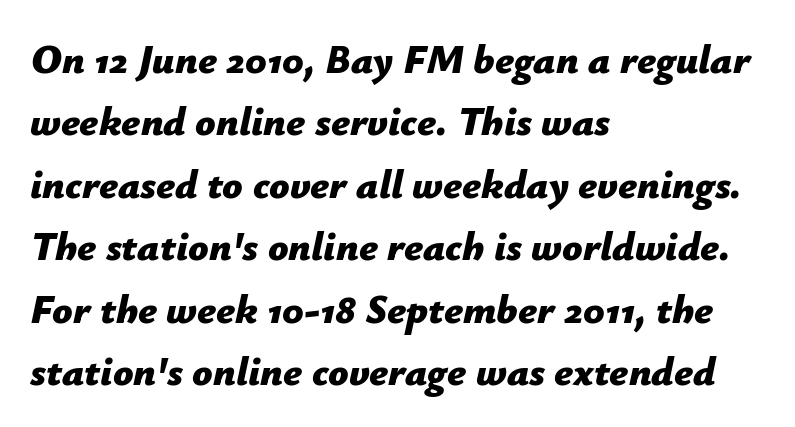
{"italic": "yes", "lean": "right", "slant_degrees": 12, "bold": "yes", "weight": "bold", "width": "normal", "stroke_contrast": "low", "x_height": "medium", "monospaced": "no", "underline": "no", "align": "left", "line_spacing": "normal", "line_spacing_ratio": 1.56, "letter_spacing": "normal", "letter_spacing_em": 0.0, "glyph_px": 40}
